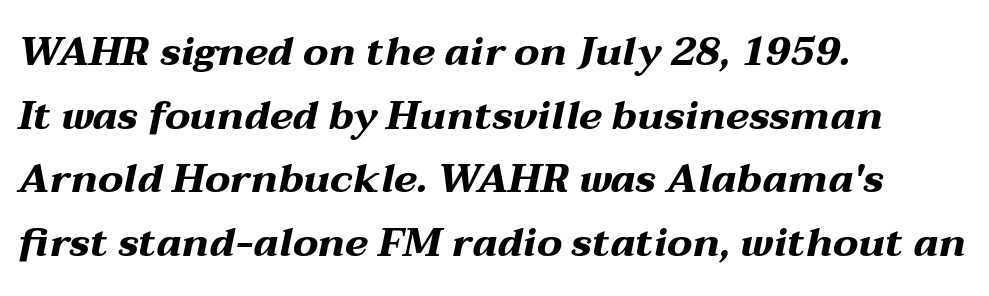
Q: Is the text bold? A: Yes.
Q: Is the text italic (slanted)? A: Yes, it leans right by about 12 degrees.
Q: Is the text underlined? A: No.
Q: How is the paragraph aligned? A: Left-aligned.
Q: Is the spacing between letters normal or unusually wide? A: Normal.
Q: Is the spacing between lines tight, normal or loose? A: Normal.
Q: Width (condensed, normal, or wide)? A: Wide.
Q: Stroke contrast? A: Medium.
Q: x-height? A: Medium.
Q: Monospaced? A: No.
